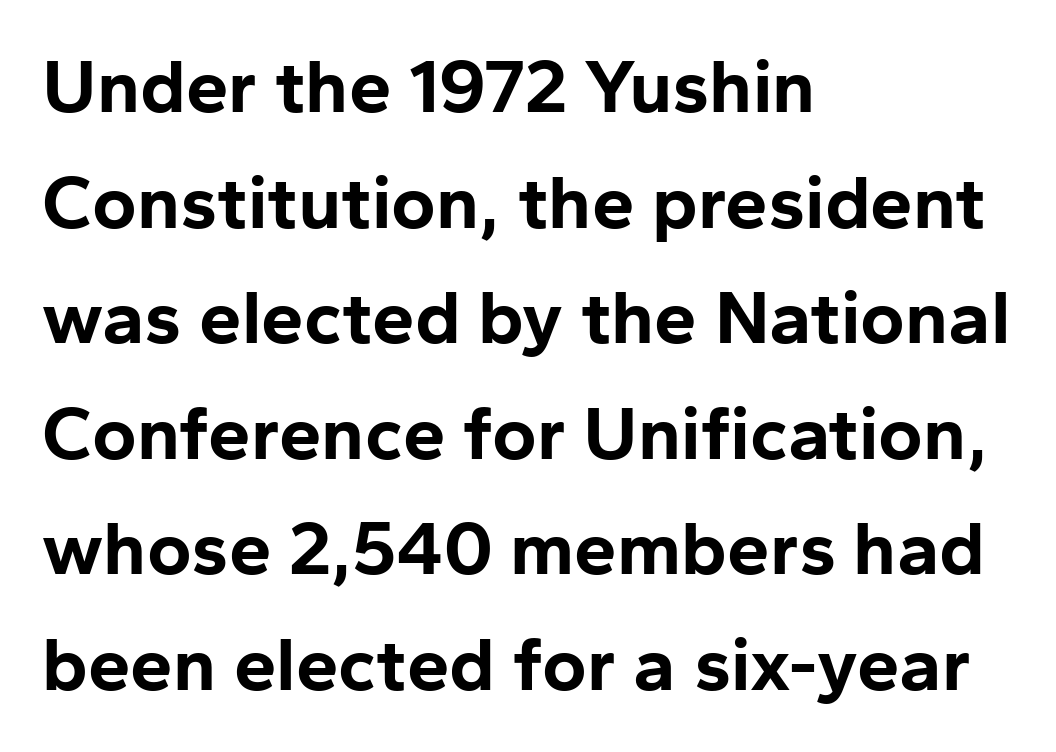
No word sits above an underline. The tracking reads as untouched default to a designer's eye. Left-aligned paragraph, ragged on the right. A typesetter would call this proportional, since set widths differ per character. Weight check: bold — yes, fully.
